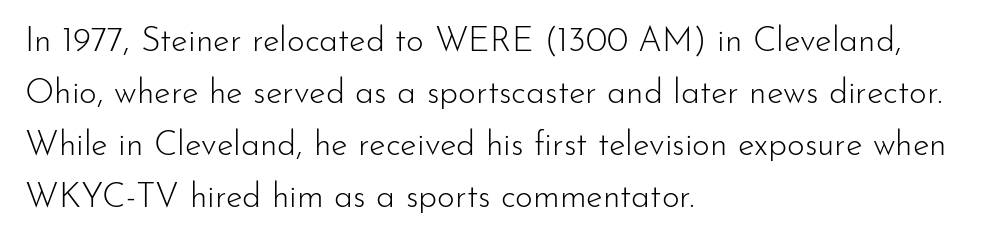
{"serif": "no", "italic": "no", "bold": "no", "weight": "light", "width": "normal", "stroke_contrast": "low", "x_height": "small", "monospaced": "no", "underline": "no", "align": "left", "line_spacing": "normal", "line_spacing_ratio": 1.53, "letter_spacing": "normal", "letter_spacing_em": 0.0, "glyph_px": 34}
